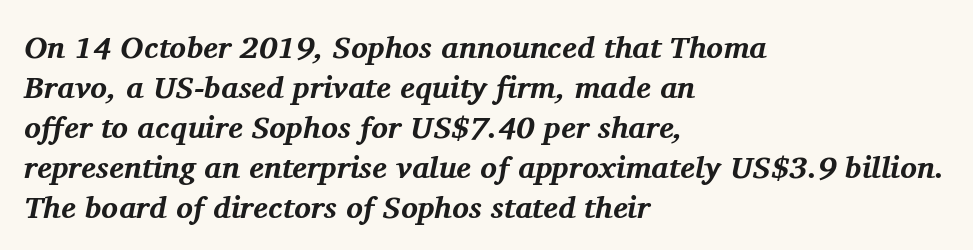
The image shows 31 px bold serif type, italic (leaning right); set left-aligned, normal line spacing (1.29x), normal letter spacing, not underlined; medium stroke contrast and a medium x-height.
